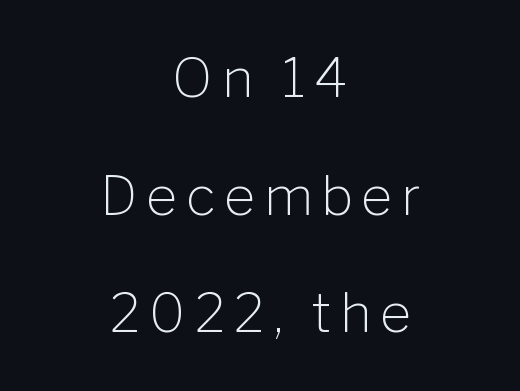
The image shows 54 px light sans-serif type, upright; set centered, loose line spacing (2.18x), not underlined; low stroke contrast and a medium x-height.
